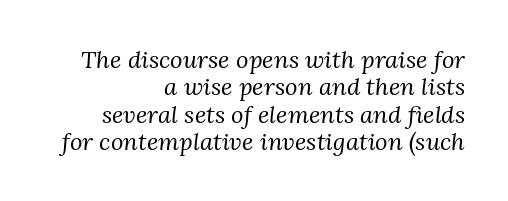
Honestly, the rows look squashed on top of each other. Check the space under the baseline: it is left empty. Think standard paragraph weight, or any step lighter than that. Tracking here is standard; glyphs follow each other at the usual distance. Quick note: italic. The rendering anchors every line to the right-hand side.
